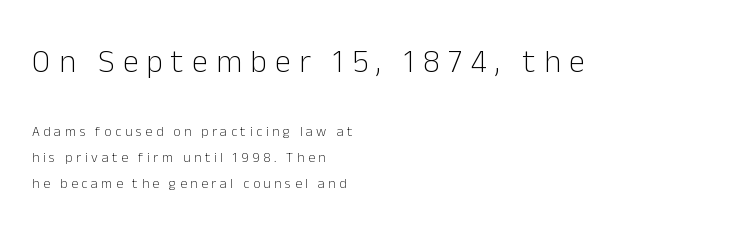
Inter-character spacing is expanded well beyond the font's built-in metrics. Stroke thickness stays within the range of a standard reading face or lighter. The font family rendered here belongs to the sans-serif group. Casual observation: everything's shoved over to the left. Lines of text with bare space underneath.
